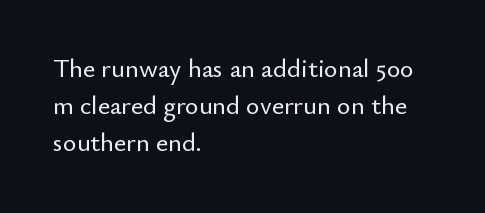
The passage is arranged the way most books set body copy — flush left. No extra tracking has been applied to these lines. You can tell it's not italic because the verticals are truly vertical. The leading is moderate, giving the passage an even texture. The specimen omits any rule beneath the text block's lines.
